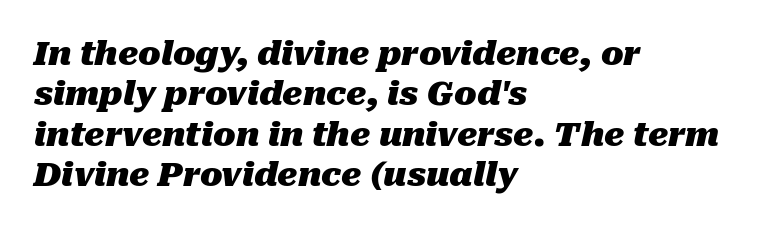
{"italic": "yes", "lean": "right", "slant_degrees": 10, "bold": "yes", "weight": "heavy", "width": "normal", "stroke_contrast": "medium", "x_height": "medium", "monospaced": "no", "underline": "no", "align": "left", "line_spacing_ratio": 1.22, "letter_spacing": "normal", "letter_spacing_em": 0.0, "glyph_px": 33}
